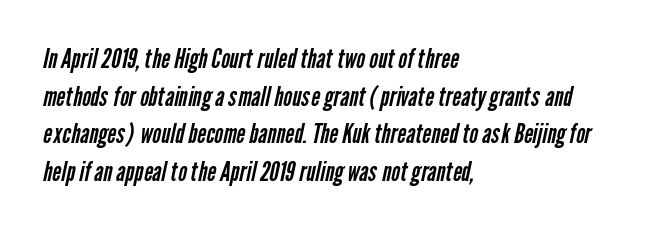
The passage shown has conventional tracking throughout. The lines are quadded left. Bare-footed words on every line. Is there much room between lines? A standard amount, neither cramped nor airy. Weight class: somewhere from thin through regular.
